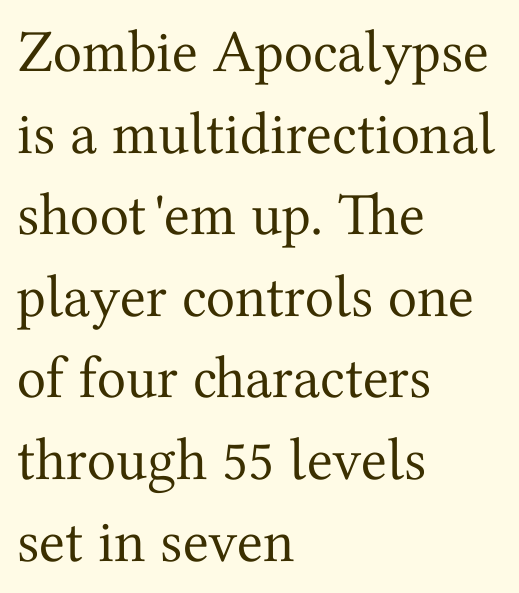
Letters rest on an invisible, unmarked baseline. Look at the bottom of the vertical strokes: they flare into serifs here. Whoever set this chose a conventional vertical rhythm. The face used here is proportionally spaced, like ordinary book or web type. Is there any slant? The stems are plumb.
